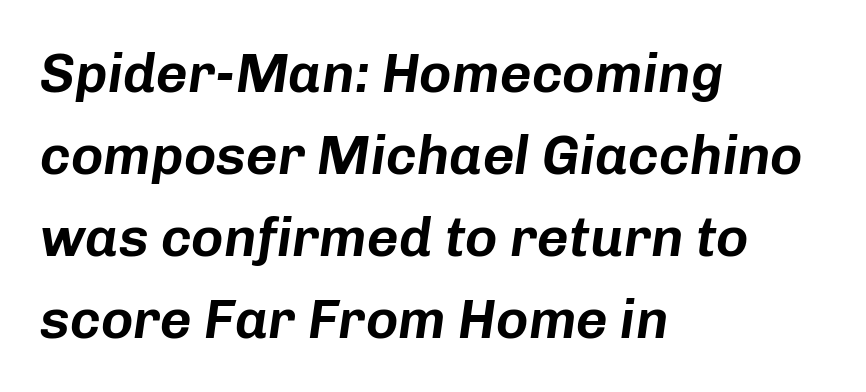
The image shows 55 px text type, italic (leaning right); set left-aligned, normal line spacing (1.49x), normal letter spacing, not underlined; low stroke contrast and a medium x-height.
